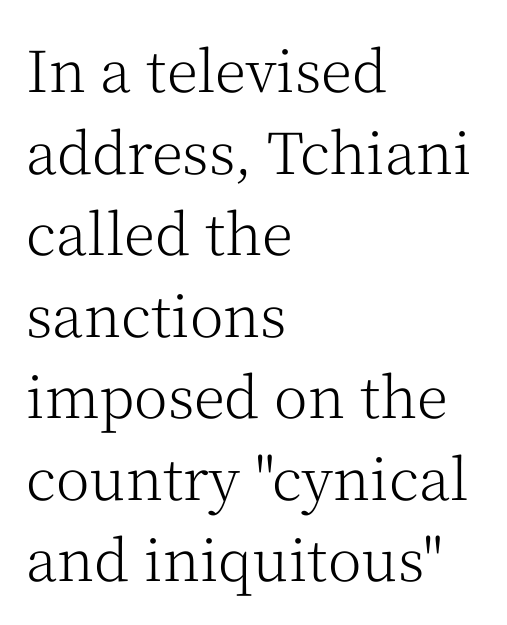
The image shows 57 px light serif type, upright; set left-aligned, normal line spacing (1.43x), normal letter spacing, not underlined; medium stroke contrast and a medium x-height.
